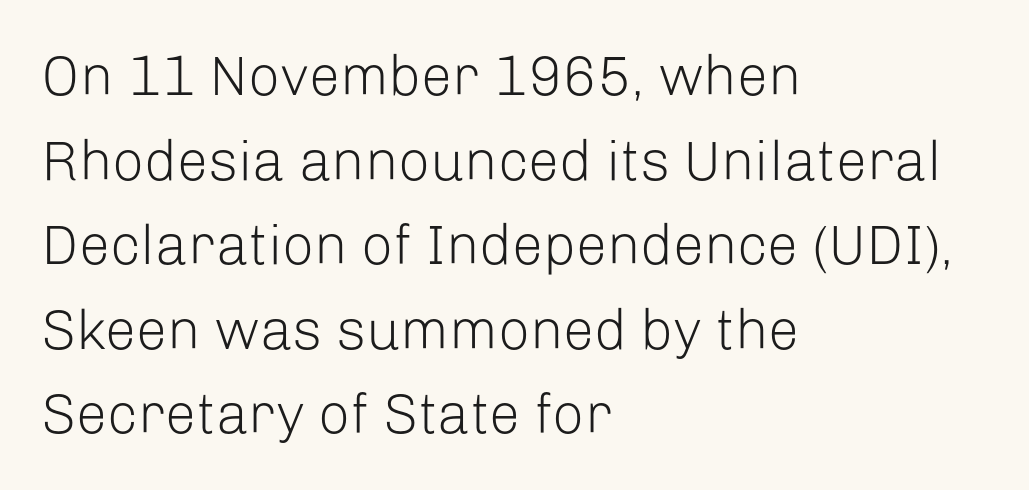
Each new line begins a customary step beneath the previous one. Characters remain perfectly vertical along every line. Tracking here is standard; glyphs follow each other at the usual distance. Anything drawn beneath the words? Only blank space.
